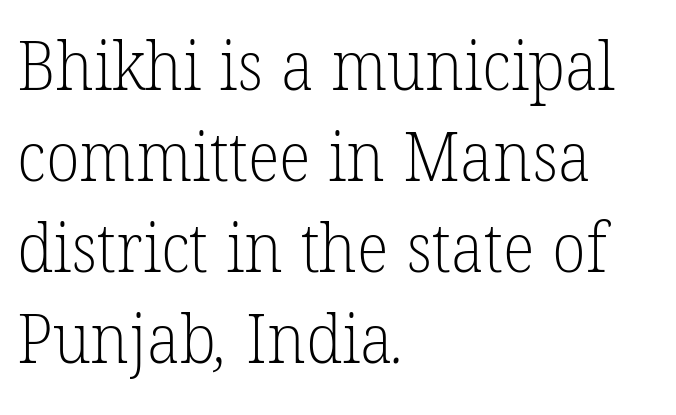
The image shows 68 px light serif type; set left-aligned, normal line spacing (1.34x), normal letter spacing, not underlined; low stroke contrast and a medium x-height.
